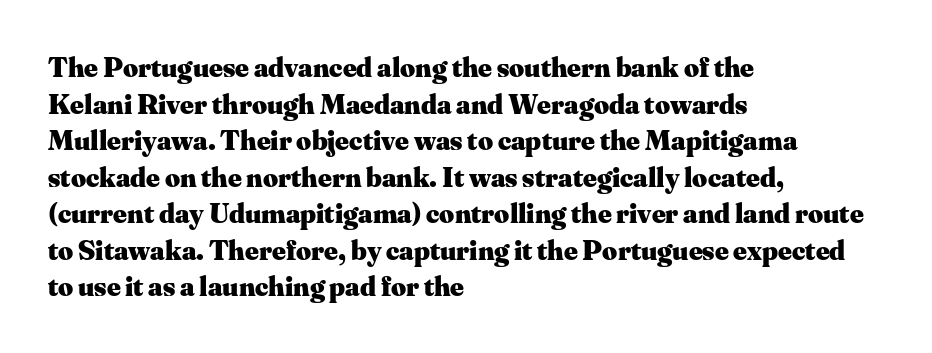
Q: Is the text bold? A: Yes.
Q: Is the text italic (slanted)? A: No, it is upright.
Q: Is the typeface a serif or a sans-serif typeface? A: Serif.
Q: Is the text underlined? A: No.
Q: How is the paragraph aligned? A: Left-aligned.
Q: Is the spacing between letters normal or unusually wide? A: Normal.
Q: Is the spacing between lines tight, normal or loose? A: Normal.
Q: Width (condensed, normal, or wide)? A: Normal.
Q: Stroke contrast? A: Medium.
Q: x-height? A: Small.
Q: Monospaced? A: No.
